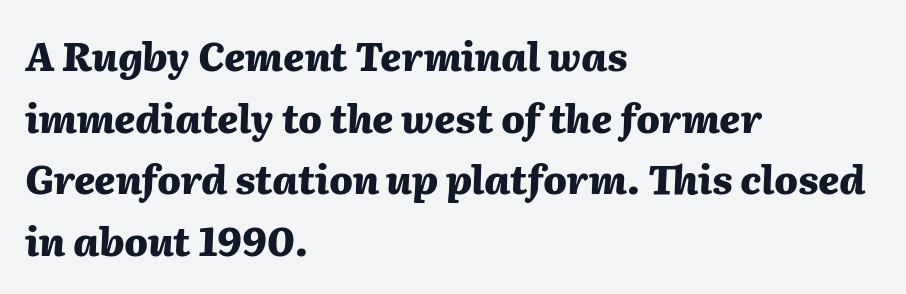
{"italic": "yes", "lean": "right", "slant_degrees": 2, "bold": "yes", "weight": "heavy", "width": "normal", "stroke_contrast": "medium", "x_height": "medium", "monospaced": "no", "underline": "no", "align": "left", "line_spacing": "normal", "line_spacing_ratio": 1.58, "letter_spacing": "normal", "letter_spacing_em": 0.0, "glyph_px": 39}
